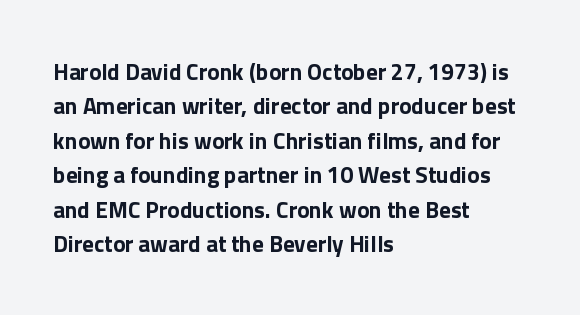
Q: Is the text bold? A: Yes.
Q: Is the text italic (slanted)? A: No, it is upright.
Q: Is the text underlined? A: No.
Q: How is the paragraph aligned? A: Left-aligned.
Q: Is the spacing between letters normal or unusually wide? A: Normal.
Q: Is the spacing between lines tight, normal or loose? A: Normal.
